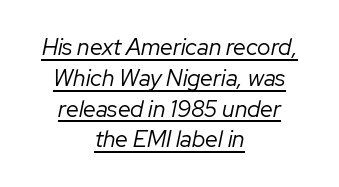
The image shows 23 px text type, italic (leaning right); set centered, normal line spacing (1.34x), normal letter spacing, underlined.
